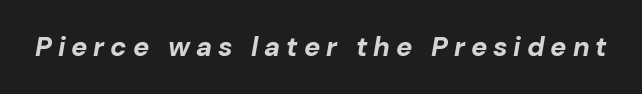
The image shows 27 px bold type, italic (leaning right); set unusually wide letter spacing (+0.22 em), not underlined.
